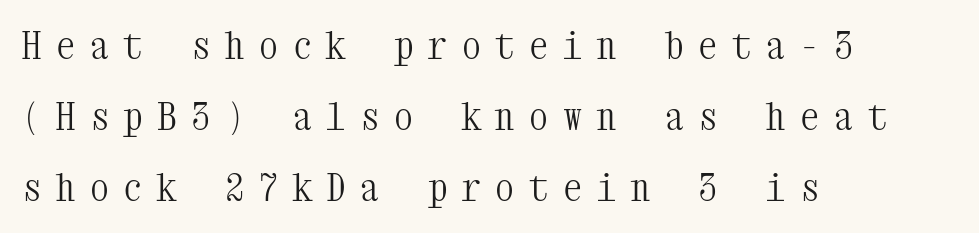
Q: Is the text bold? A: No.
Q: Is the text italic (slanted)? A: No, it is upright.
Q: Is the typeface a serif or a sans-serif typeface? A: Serif.
Q: Is the text underlined? A: No.
Q: How is the paragraph aligned? A: Left-aligned.
Q: Is the spacing between letters normal or unusually wide? A: Unusually wide.
Q: Width (condensed, normal, or wide)? A: Condensed.
Q: Stroke contrast? A: Medium.
Q: x-height? A: Medium.
Q: Monospaced? A: Yes.
